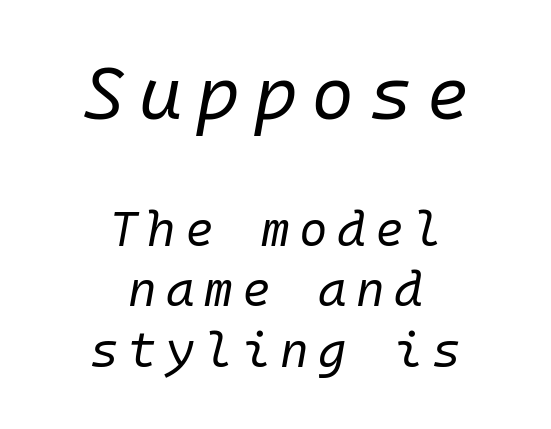
{"italic": "yes", "lean": "right", "slant_degrees": 10, "bold": "no", "weight": "regular", "width": "normal", "stroke_contrast": "low", "x_height": "medium", "monospaced": "yes", "underline": "no", "align": "center", "line_spacing_ratio": 1.23, "larger_block": "first", "size_ratio": 1.51, "glyph_px": 74}
